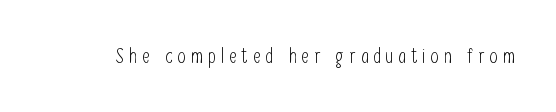
Q: Is the text bold? A: No.
Q: Is the text italic (slanted)? A: No, it is upright.
Q: Is the text underlined? A: No.
Q: Is the spacing between letters normal or unusually wide? A: Unusually wide.
